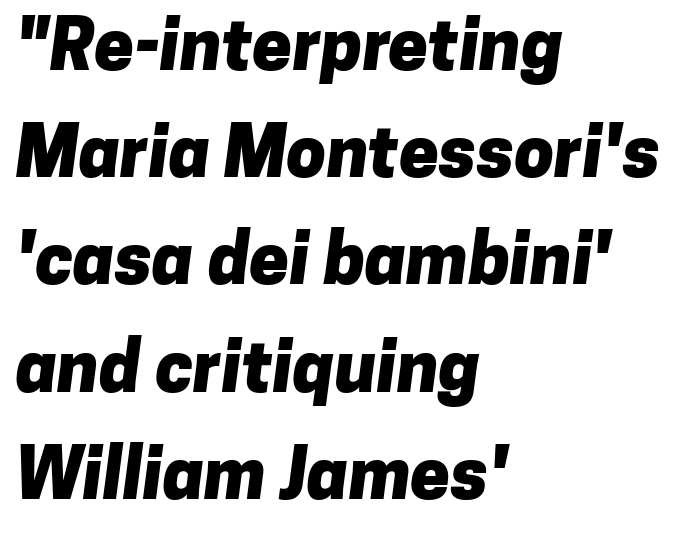
Tracking value appears to be zero — textbook default spacing. A typesetter would call this proportional, since set widths differ per character. Stroke terminals: plain, sans-serif. This rendering features lettering with no underline. The rag falls on the right side of this text block.
